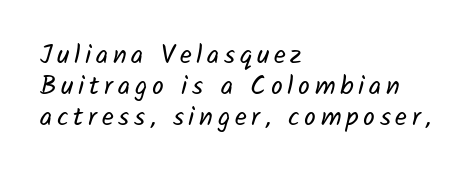
Q: Is the text bold? A: No.
Q: Is the text underlined? A: No.
Q: How is the paragraph aligned? A: Left-aligned.
